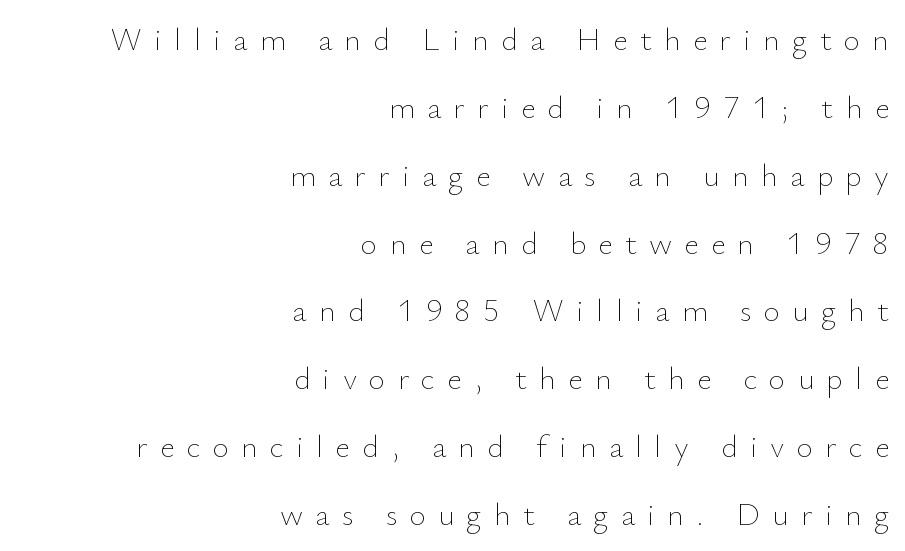
The face used here is proportionally spaced, like ordinary book or web type. Bare-footed words on every line. In CSS terms this would be text-align: right. The typography opts for an upright posture over an oblique one.
